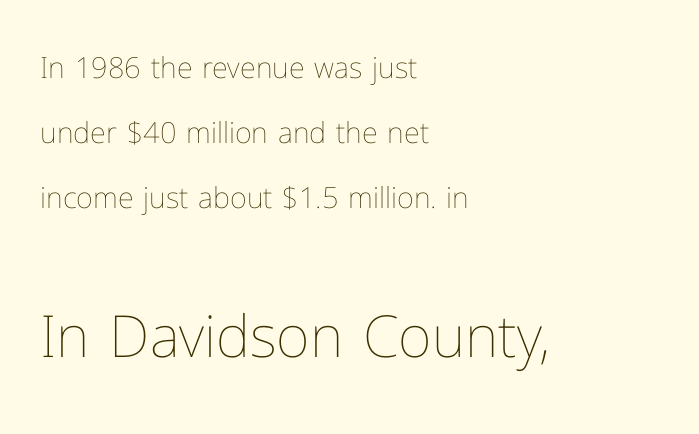
Plain, unruled lines of type. Here the designer chose a conventional face with non-uniform glyph widths. The more generous point size was reserved for the lower chunk. A typesetter would mark this as roman, not italic. The letterforms sit shoulder to shoulder at normal distance. The weight would be labelled regular, book, light, or lighter still.
